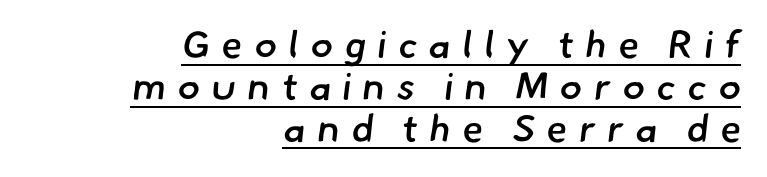
The image shows 38 px semibold sans-serif type; set right-aligned, tight line spacing (1.1x), unusually wide letter spacing (+0.3 em), underlined; low stroke contrast and a small x-height.
